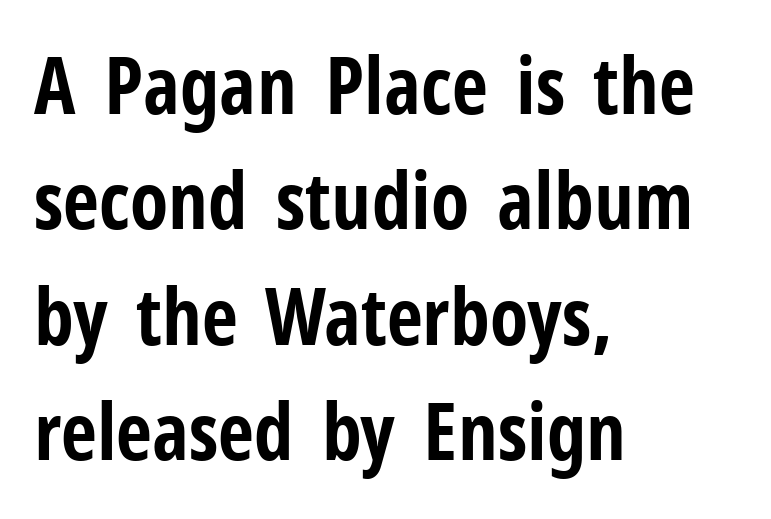
If you measured baseline to baseline, you'd find a middling distance. You could not count columns in this text — the font is proportionally spaced. Italic? Not at all — the glyphs are vertical. Horizontally, the lines are justified to the leading edge only. Look at the tracking — it's just the regular setting, nothing added.
